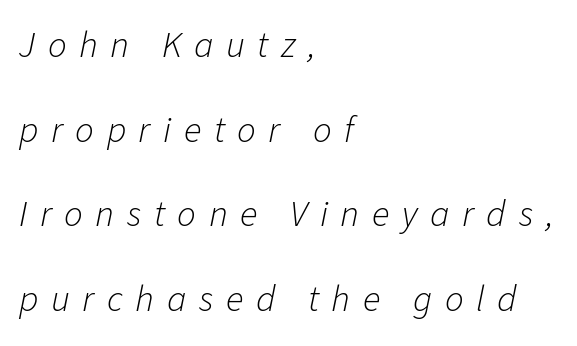
Looks like regular typesetting: each glyph gets only the width it needs. Words float on clear page, feet unadorned. Would a proofreader flag this as italicized? Yes. Students, note that the glyphs here are deliberately spaced far apart. Successive baselines arrive slowly, with a big drop between each. Reading down the block, your eye returns to a fixed left position each line.
